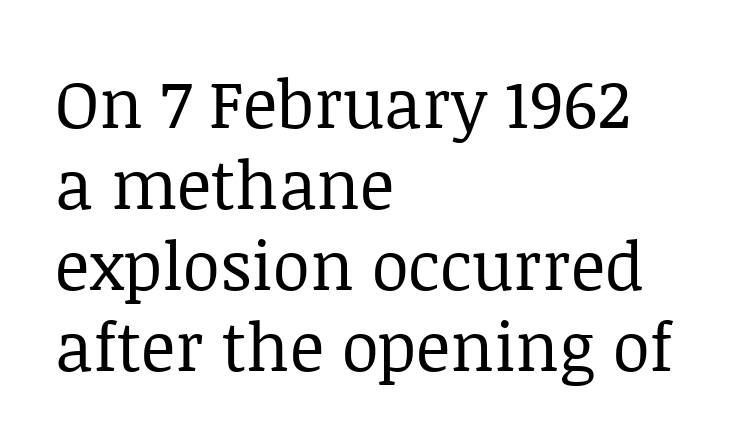
Q: Is the text bold? A: No.
Q: Is the text italic (slanted)? A: No, it is upright.
Q: Is the typeface a serif or a sans-serif typeface? A: Serif.
Q: Is the text underlined? A: No.
Q: How is the paragraph aligned? A: Left-aligned.
Q: Is the spacing between letters normal or unusually wide? A: Normal.
Q: Width (condensed, normal, or wide)? A: Normal.
Q: Stroke contrast? A: Low.
Q: x-height? A: Large.
Q: Monospaced? A: No.
